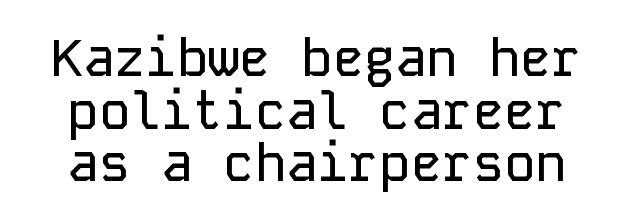
The image shows 52 px sans-serif type, upright, monospaced; set tight line spacing (1.01x), normal letter spacing, not underlined; low stroke contrast and a medium x-height.
